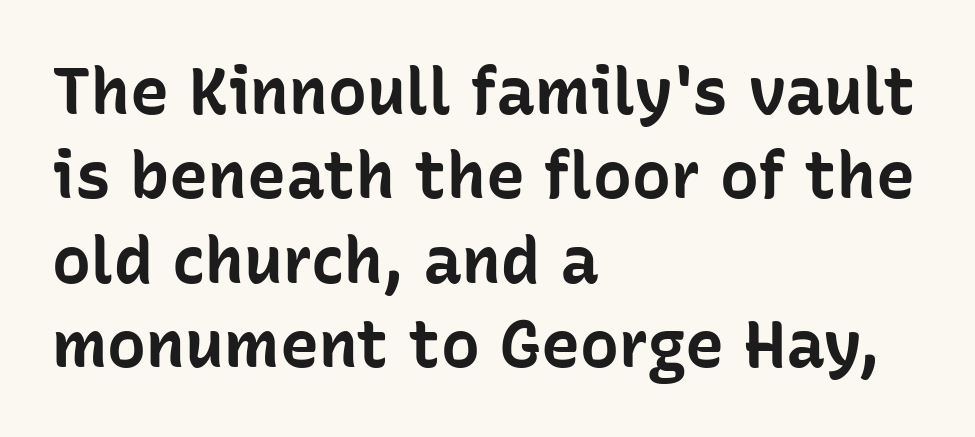
Does the weight exceed regular? Yes, all the way to bold. Between one letter and the next there's only the usual sliver of space. Bare-footed words on every line. The leading is moderate, giving the passage an even texture.
